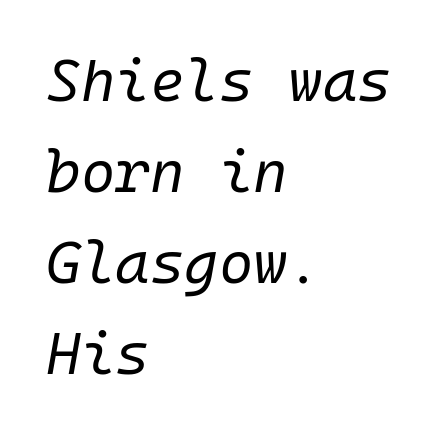
The image shows 59 px regular-weight type, italic (leaning right); set left-aligned, normal line spacing (1.54x), normal letter spacing, not underlined; low stroke contrast and a medium x-height.
